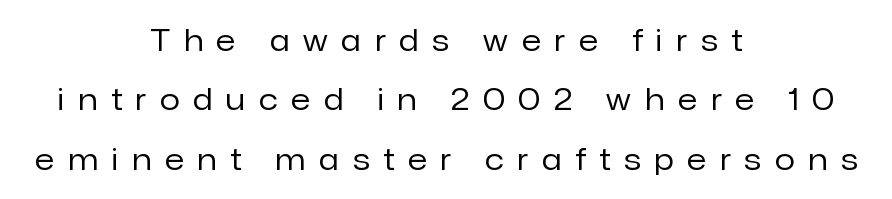
The image shows 29 px regular-weight sans-serif type, upright; set centered, loose line spacing (2.05x), unusually wide letter spacing (+0.48 em), not underlined; low stroke contrast and a medium x-height.
